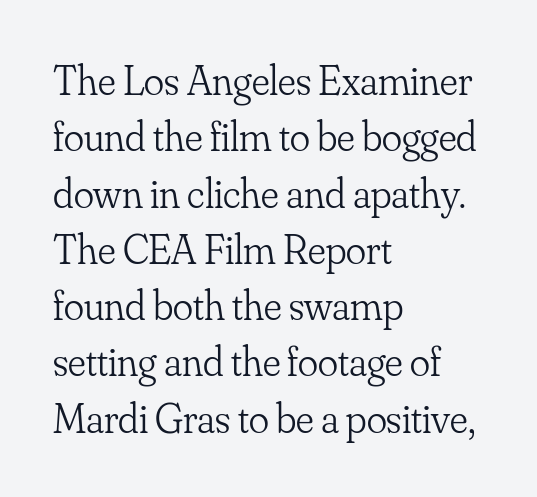
The designer left line spacing at the default. Nothing heavy about these letters — not bold at all. The words here are not underlined. Tracking value appears to be zero — textbook default spacing.
